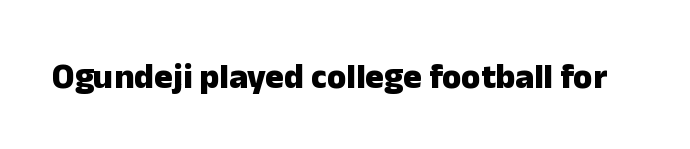
On the weight axis this lands at bold, roughly 700. A typesetter would call this proportional, since set widths differ per character. Spacing between characters is what you'd get straight out of the box. When letters stand straight like this, we call the style roman or upright. The gap between lines stays unmarked.
